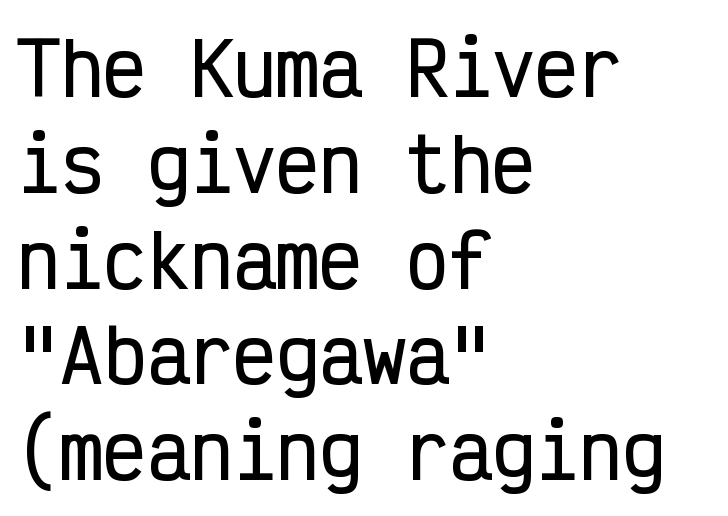
{"serif": "no", "italic": "no", "width": "condensed", "stroke_contrast": "low", "x_height": "medium", "monospaced": "yes", "underline": "no", "align": "left", "line_spacing": "normal", "line_spacing_ratio": 1.33, "letter_spacing": "normal", "letter_spacing_em": 0.0, "glyph_px": 72}
